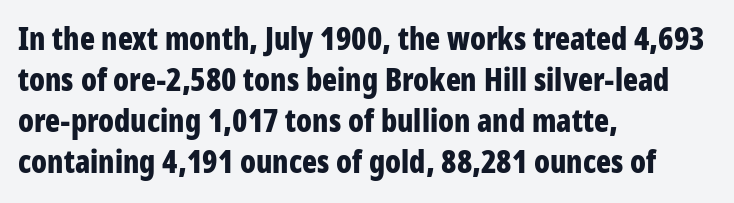
Q: Is the text bold? A: Yes.
Q: Is the text italic (slanted)? A: No, it is upright.
Q: Is the typeface a serif or a sans-serif typeface? A: Sans-serif.
Q: Is the text underlined? A: No.
Q: How is the paragraph aligned? A: Left-aligned.
Q: Is the spacing between letters normal or unusually wide? A: Normal.
Q: Is the spacing between lines tight, normal or loose? A: Normal.
Q: Width (condensed, normal, or wide)? A: Condensed.
Q: Stroke contrast? A: Low.
Q: x-height? A: Large.
Q: Monospaced? A: No.
